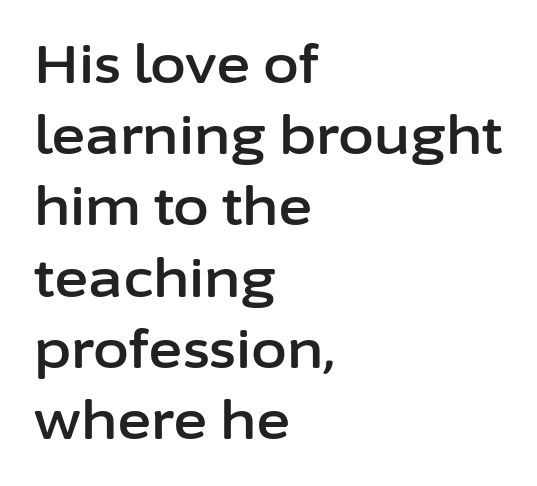
{"serif": "no", "italic": "no", "width": "normal", "stroke_contrast": "low", "x_height": "medium", "monospaced": "no", "underline": "no", "align": "left", "line_spacing": "normal", "line_spacing_ratio": 1.37, "letter_spacing": "normal", "letter_spacing_em": 0.0, "glyph_px": 52}
